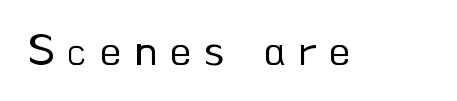
The image shows 45 px regular-weight sans-serif type, upright; set unusually wide letter spacing (+0.27 em), not underlined; low stroke contrast and a small x-height.
